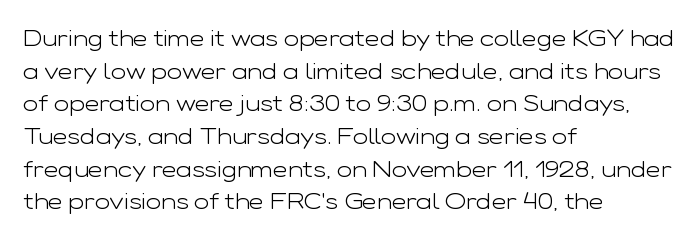
The image shows 23 px text type, upright; set left-aligned, normal line spacing (1.42x), normal letter spacing, not underlined.
